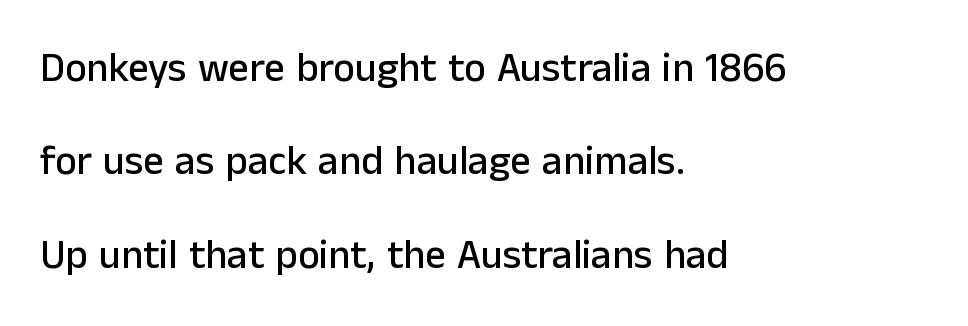
Q: Is the text italic (slanted)? A: No, it is upright.
Q: Is the typeface a serif or a sans-serif typeface? A: Sans-serif.
Q: Is the text underlined? A: No.
Q: How is the paragraph aligned? A: Left-aligned.
Q: Is the spacing between letters normal or unusually wide? A: Normal.
Q: Is the spacing between lines tight, normal or loose? A: Loose.
Q: Width (condensed, normal, or wide)? A: Normal.
Q: Stroke contrast? A: Low.
Q: x-height? A: Medium.
Q: Monospaced? A: No.
